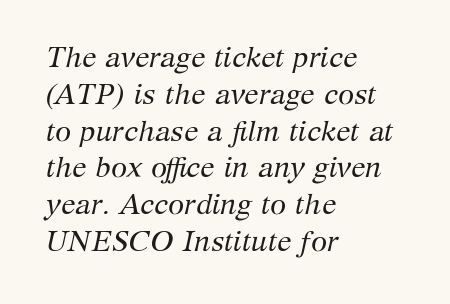
Q: Is the text bold? A: No.
Q: Is the text italic (slanted)? A: Yes, it leans right by about 12 degrees.
Q: Is the typeface a serif or a sans-serif typeface? A: Serif.
Q: Is the text underlined? A: No.
Q: How is the paragraph aligned? A: Left-aligned.
Q: Is the spacing between letters normal or unusually wide? A: Normal.
Q: Is the spacing between lines tight, normal or loose? A: Normal.
Q: Width (condensed, normal, or wide)? A: Normal.
Q: Stroke contrast? A: Medium.
Q: x-height? A: Medium.
Q: Monospaced? A: No.
